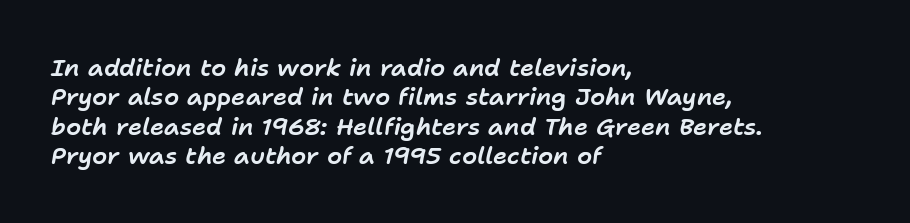
Each line starts at the same left margin while the right side varies. These lines keep a tight, regular rhythm from letter to letter. Would a proofreader flag this as italicized? Yes. Has an underline been added? It has not.
